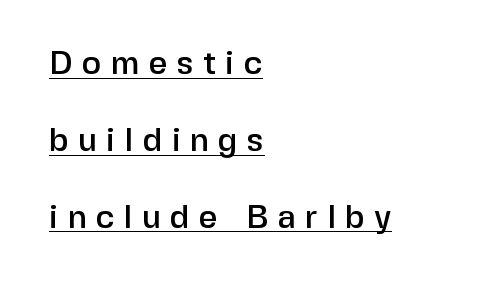
{"serif": "no", "italic": "no", "width": "normal", "stroke_contrast": "low", "x_height": "medium", "monospaced": "no", "underline": "yes", "align": "left", "line_spacing": "loose", "line_spacing_ratio": 2.33, "letter_spacing": "wide", "letter_spacing_em": 0.28, "glyph_px": 33}
